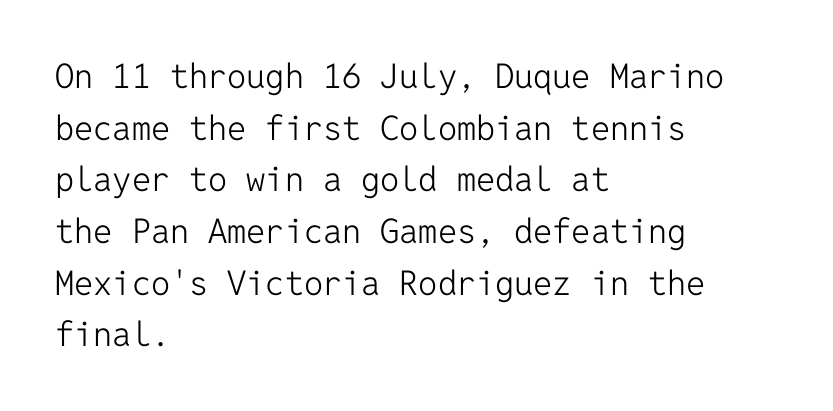
{"serif": "no", "italic": "no", "bold": "no", "weight": "light", "width": "normal", "stroke_contrast": "low", "x_height": "medium", "monospaced": "yes", "underline": "no", "align": "left", "line_spacing": "normal", "line_spacing_ratio": 1.52, "letter_spacing": "normal", "letter_spacing_em": 0.0, "glyph_px": 34}
